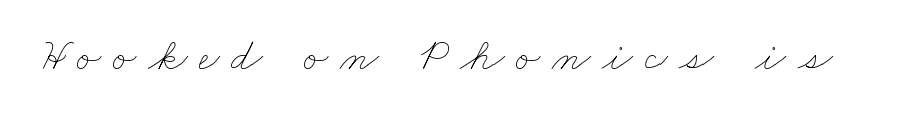
The image shows 45 px thin, wide type; set unusually wide letter spacing (+0.26 em), not underlined; low stroke contrast and a small x-height.
